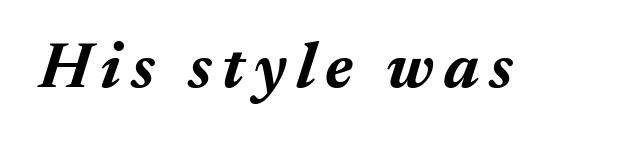
{"italic": "yes", "lean": "right", "slant_degrees": 17, "bold": "yes", "weight": "bold", "width": "normal", "stroke_contrast": "medium", "x_height": "medium", "monospaced": "no", "underline": "no", "glyph_px": 65}
